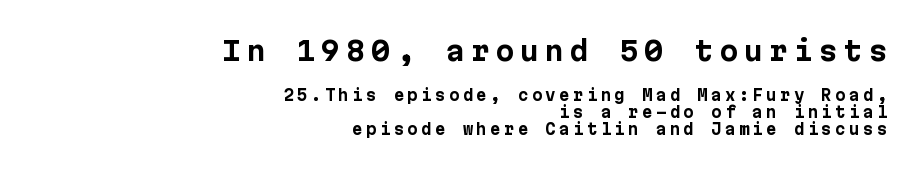
The image shows 27 px bold type, upright; set right-aligned, tight line spacing (1.13x), unusually wide letter spacing (+0.22 em), not underlined; the first (top) block is 1.8x larger.
